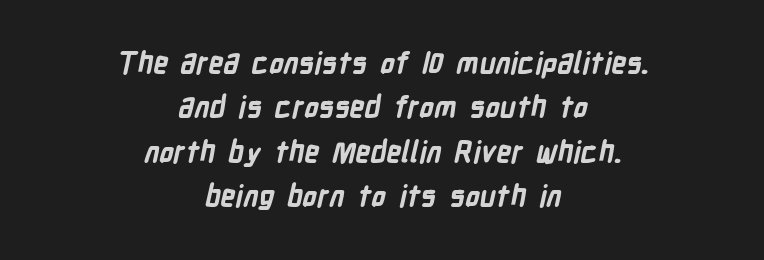
Q: Is the text bold? A: Yes.
Q: Is the typeface a serif or a sans-serif typeface? A: Sans-serif.
Q: Is the text underlined? A: No.
Q: How is the paragraph aligned? A: Centered.
Q: Is the spacing between letters normal or unusually wide? A: Normal.
Q: Is the spacing between lines tight, normal or loose? A: Normal.
Q: Width (condensed, normal, or wide)? A: Condensed.
Q: Stroke contrast? A: Low.
Q: x-height? A: Medium.
Q: Monospaced? A: No.
